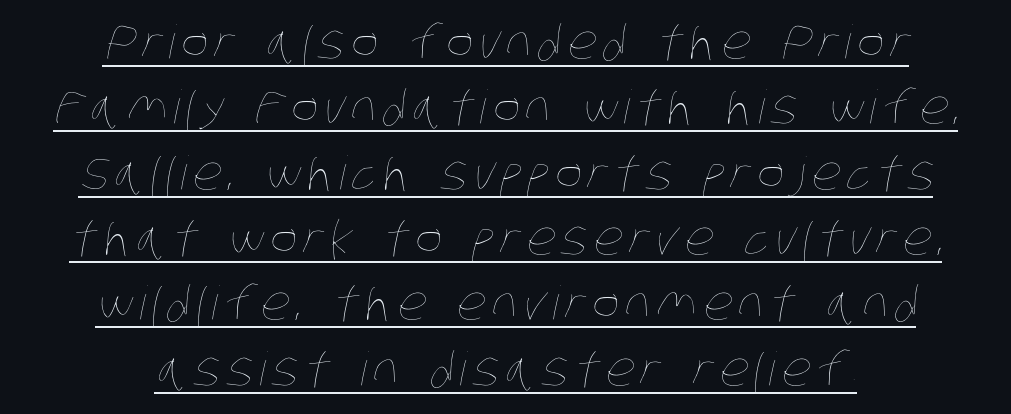
{"bold": "no", "weight": "thin", "width": "condensed", "stroke_contrast": "low", "x_height": "large", "monospaced": "no", "underline": "yes", "align": "center", "line_spacing": "normal", "line_spacing_ratio": 1.42, "glyph_px": 46}
